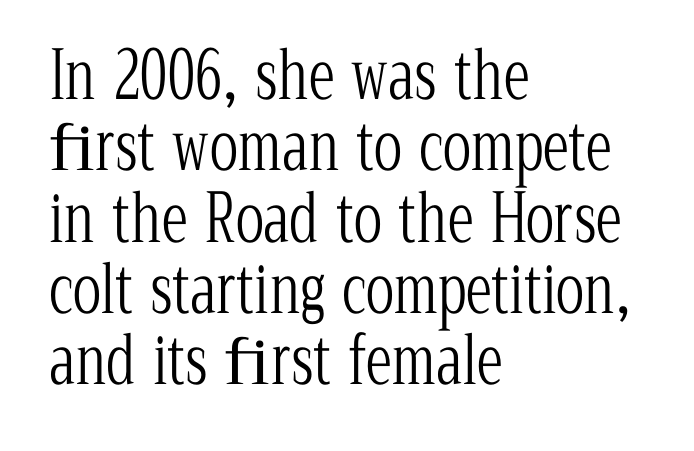
This block would grow much taller if given ordinary leading; it's compressed now. Spacing between characters is what you'd get straight out of the box. You can tell from the footed stems that serif type was used. The ragged edge is on the right, which tells us the setting is flush left.
